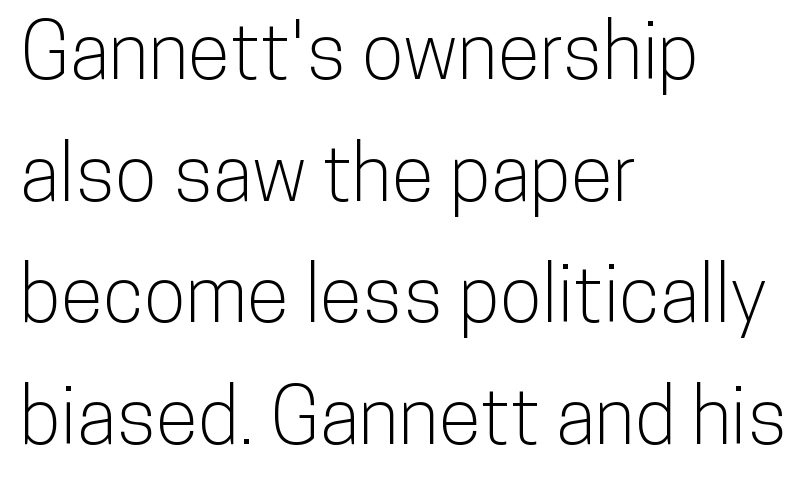
{"serif": "no", "italic": "no", "width": "condensed", "stroke_contrast": "low", "x_height": "medium", "monospaced": "no", "underline": "no", "align": "left", "line_spacing": "normal", "line_spacing_ratio": 1.56, "letter_spacing": "normal", "letter_spacing_em": 0.0, "glyph_px": 78}
